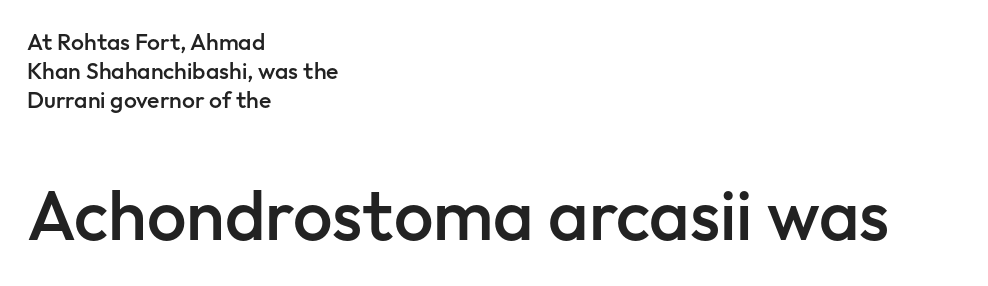
The image shows 70 px semibold sans-serif type, upright; set left-aligned, normal line spacing (1.26x), normal letter spacing, not underlined; the second (bottom) block is 3.04x larger; low stroke contrast and a medium x-height.
